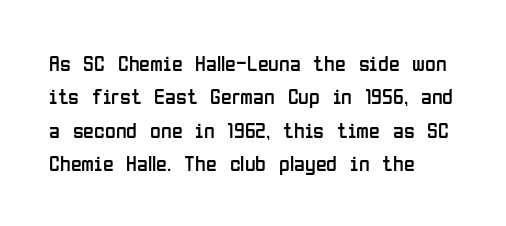
Q: Is the text bold? A: No.
Q: Is the text italic (slanted)? A: No, it is upright.
Q: Is the text underlined? A: No.
Q: How is the paragraph aligned? A: Left-aligned.
Q: Is the spacing between letters normal or unusually wide? A: Normal.
Q: Is the spacing between lines tight, normal or loose? A: Normal.
